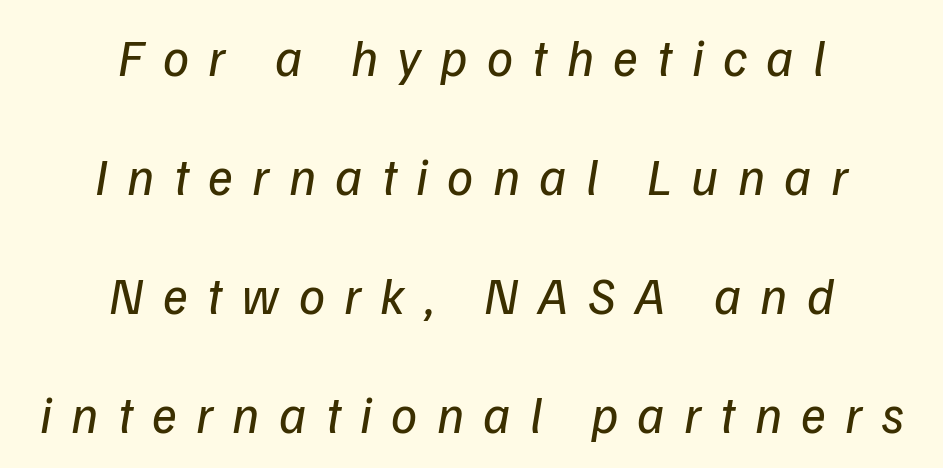
Q: Is the text bold? A: No.
Q: Is the text italic (slanted)? A: Yes, it leans right by about 9 degrees.
Q: Is the text underlined? A: No.
Q: How is the paragraph aligned? A: Centered.
Q: Is the spacing between letters normal or unusually wide? A: Unusually wide.
Q: Is the spacing between lines tight, normal or loose? A: Loose.
Q: Width (condensed, normal, or wide)? A: Normal.
Q: Stroke contrast? A: Low.
Q: x-height? A: Medium.
Q: Monospaced? A: No.
